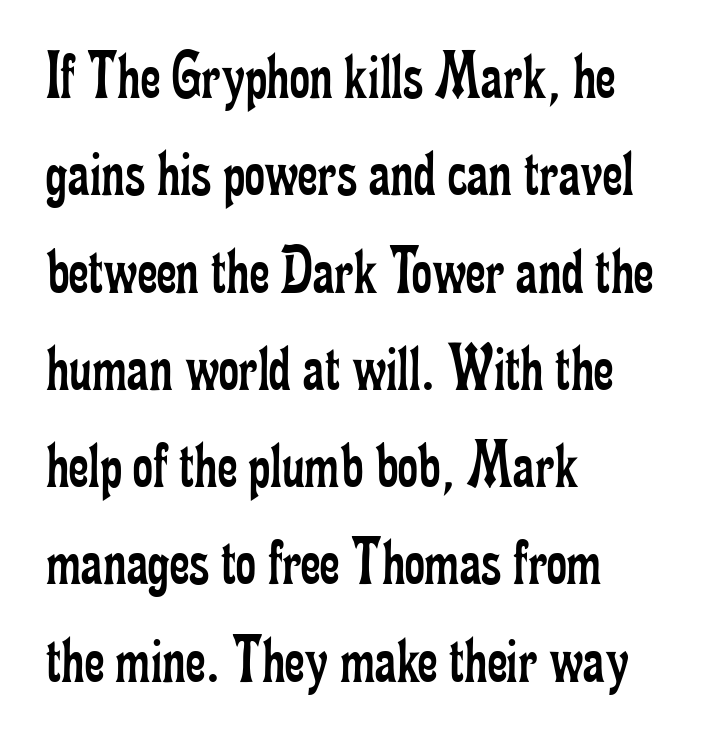
Short and long lines alike share a common starting point at left. Normally led — the rows are evenly, conventionally spaced. When letters stand straight like this, we call the style roman or upright. Weight: regular or lighter.
